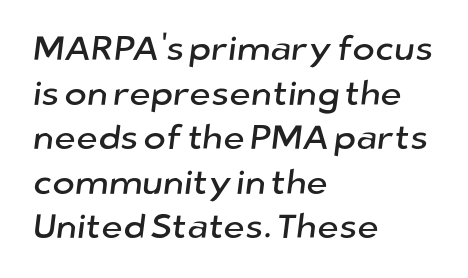
Q: Is the typeface a serif or a sans-serif typeface? A: Sans-serif.
Q: Is the text underlined? A: No.
Q: How is the paragraph aligned? A: Left-aligned.
Q: Is the spacing between letters normal or unusually wide? A: Normal.
Q: Is the spacing between lines tight, normal or loose? A: Normal.
Q: Width (condensed, normal, or wide)? A: Normal.
Q: Stroke contrast? A: Low.
Q: x-height? A: Medium.
Q: Monospaced? A: No.
